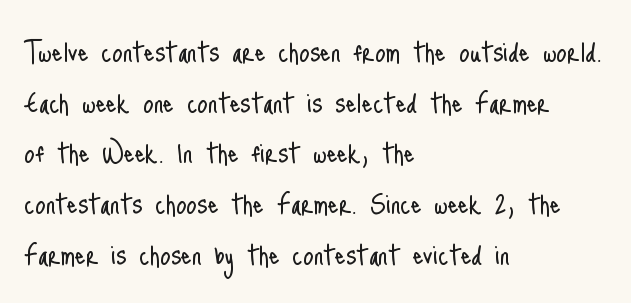
The image shows 34 px light, condensed sans-serif type, upright; set left-aligned, normal line spacing (1.49x), normal letter spacing, not underlined; low stroke contrast and a small x-height.
